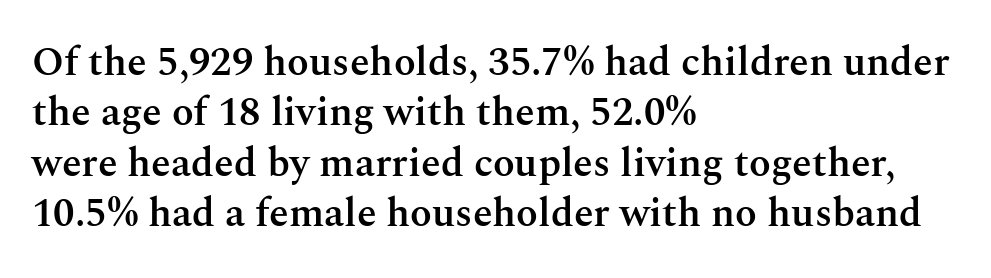
The image shows 40 px semibold serif type, upright; set left-aligned, normal line spacing (1.26x), normal letter spacing, not underlined; medium stroke contrast and a medium x-height.
